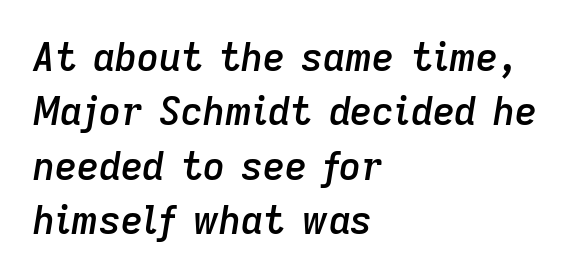
{"italic": "yes", "lean": "right", "slant_degrees": 9, "bold": "semi", "weight": "semibold", "width": "normal", "stroke_contrast": "low", "x_height": "medium", "monospaced": "no", "underline": "no", "align": "left", "line_spacing": "normal", "line_spacing_ratio": 1.43, "letter_spacing": "normal", "letter_spacing_em": 0.0, "glyph_px": 38}
